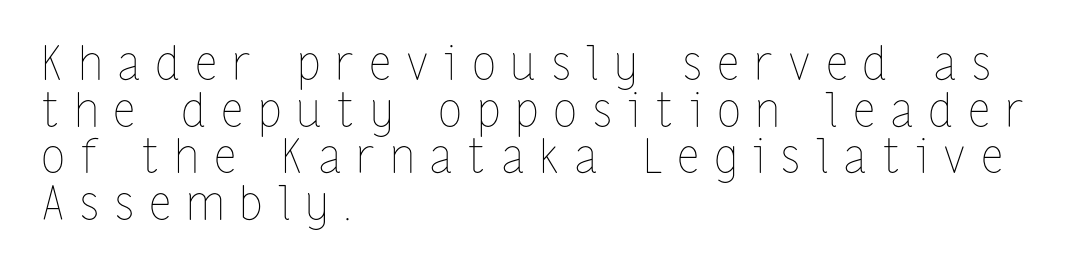
{"italic": "no", "bold": "no", "weight": "thin", "width": "condensed", "stroke_contrast": "low", "x_height": "medium", "monospaced": "no", "underline": "no", "align": "left", "line_spacing": "tight", "line_spacing_ratio": 0.99, "letter_spacing": "wide", "letter_spacing_em": 0.35, "glyph_px": 47}
